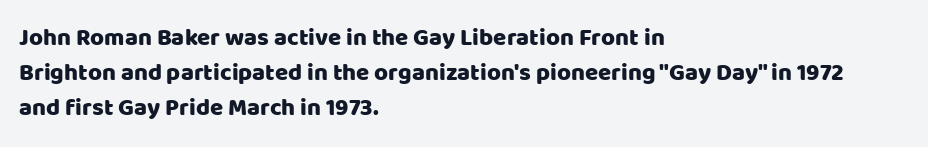
{"italic": "no", "underline": "no", "align": "left", "line_spacing": "normal", "line_spacing_ratio": 1.45, "letter_spacing": "normal", "letter_spacing_em": 0.0, "glyph_px": 24}
